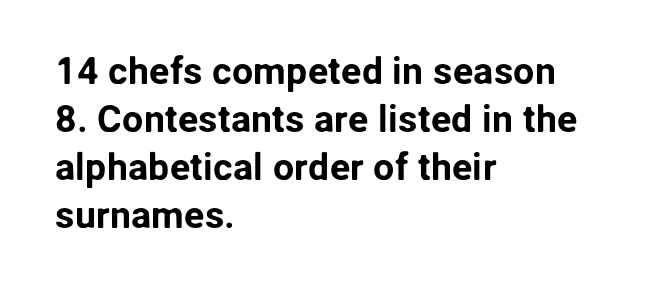
The image shows 38 px sans-serif type, upright; set left-aligned, normal line spacing (1.26x), normal letter spacing, not underlined; low stroke contrast and a medium x-height.
